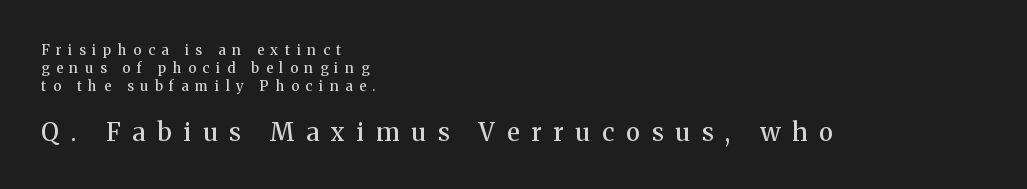
Notice how the passage keeps a crisp vertical edge on the left only. The composition opens small and finishes big. Typesetter's note: demi weight, one step under bold. Vertical strokes here are truly vertical. In terms of leading, this rendering sits right in the middle.
